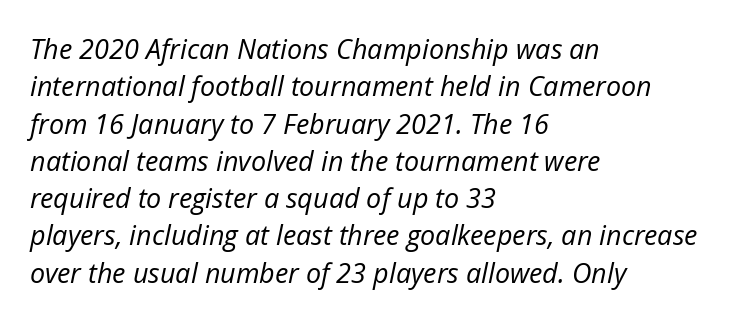
Q: Is the text bold? A: No.
Q: Is the text italic (slanted)? A: Yes, it leans right by about 12 degrees.
Q: Is the text underlined? A: No.
Q: How is the paragraph aligned? A: Left-aligned.
Q: Is the spacing between letters normal or unusually wide? A: Normal.
Q: Is the spacing between lines tight, normal or loose? A: Normal.
